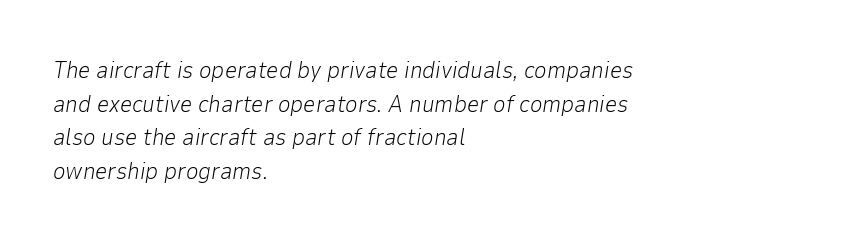
{"italic": "yes", "lean": "right", "slant_degrees": 9, "bold": "no", "underline": "no", "align": "left", "line_spacing": "normal", "line_spacing_ratio": 1.4, "letter_spacing": "normal", "letter_spacing_em": 0.0, "glyph_px": 24}
